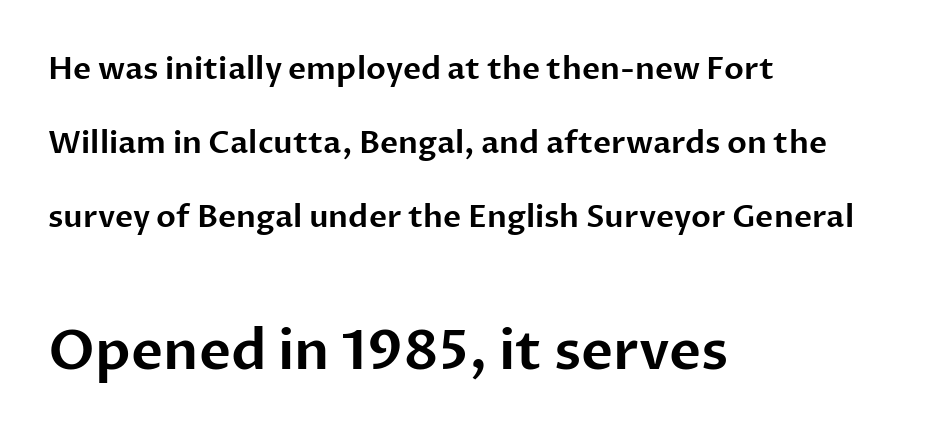
Q: Is the text italic (slanted)? A: No, it is upright.
Q: Is the typeface a serif or a sans-serif typeface? A: Sans-serif.
Q: Is the text underlined? A: No.
Q: How is the paragraph aligned? A: Left-aligned.
Q: Is the spacing between letters normal or unusually wide? A: Normal.
Q: Is the spacing between lines tight, normal or loose? A: Loose.
Q: Which block of text is set in a larger size, the first (top) or the second (bottom)? A: The second (bottom) one.
Q: Width (condensed, normal, or wide)? A: Normal.
Q: Stroke contrast? A: Low.
Q: x-height? A: Medium.
Q: Monospaced? A: No.
